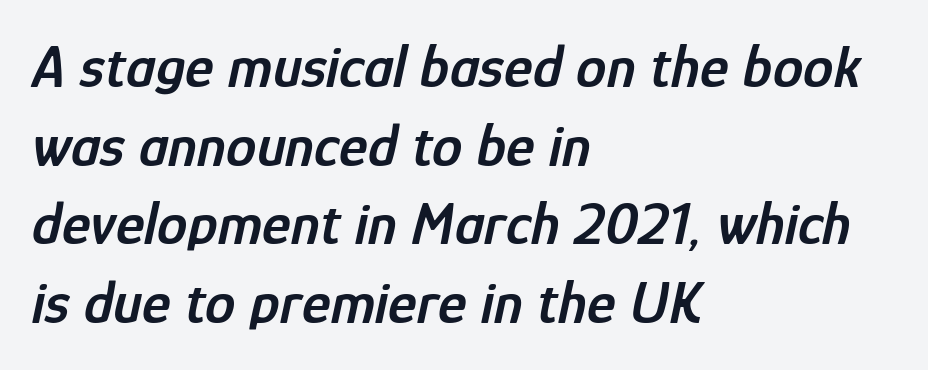
{"italic": "yes", "lean": "right", "slant_degrees": 12, "bold": "semi", "weight": "semibold", "width": "condensed", "stroke_contrast": "low", "x_height": "medium", "monospaced": "no", "underline": "no", "align": "left", "line_spacing": "normal", "line_spacing_ratio": 1.29, "letter_spacing": "normal", "letter_spacing_em": 0.0, "glyph_px": 61}
